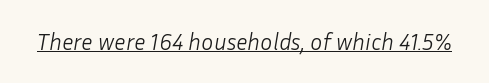
Q: Is the text bold? A: No.
Q: Is the text italic (slanted)? A: Yes, it leans right by about 10 degrees.
Q: Is the text underlined? A: Yes.
Q: Is the spacing between letters normal or unusually wide? A: Normal.
